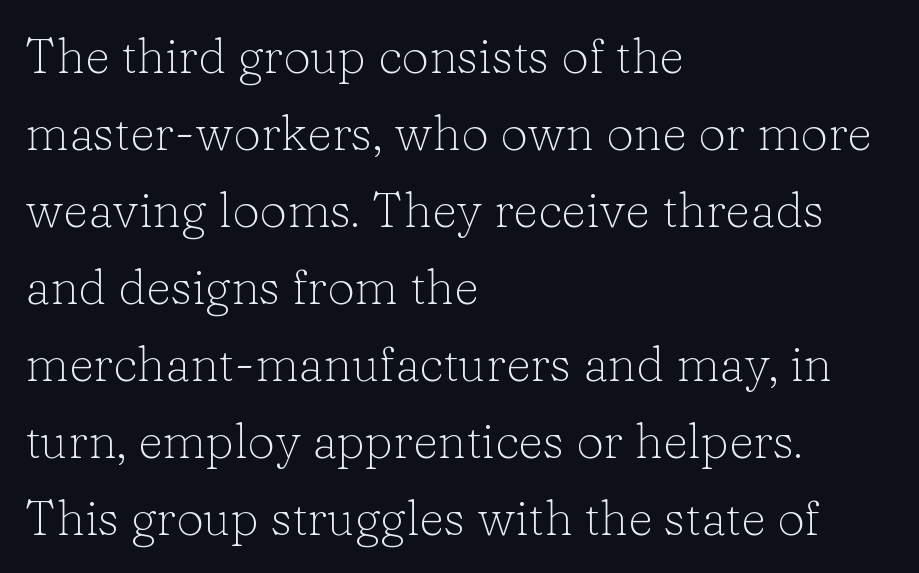
A light-to-regular cut is what we see here. Horizontally, the lines are justified to the leading edge only. The horizontal fit of the characters is conventional and even. Baseline-to-baseline distance is the conventional proportion of letter height. The specimen reads as upright at a glance.
